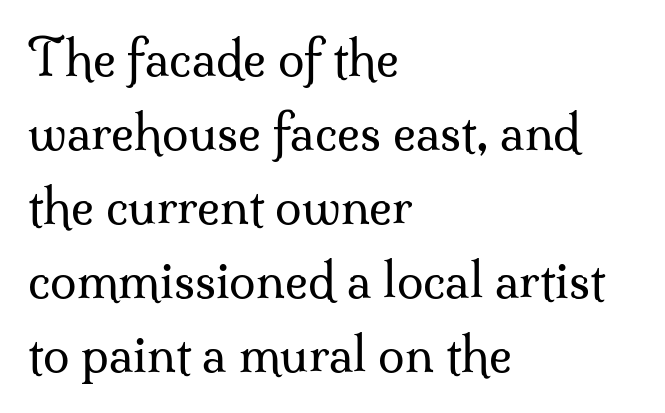
{"serif": "yes", "italic": "no", "bold": "no", "weight": "regular", "width": "normal", "stroke_contrast": "medium", "x_height": "small", "monospaced": "no", "underline": "no", "align": "left", "line_spacing": "normal", "line_spacing_ratio": 1.54, "letter_spacing": "normal", "letter_spacing_em": 0.0, "glyph_px": 48}
